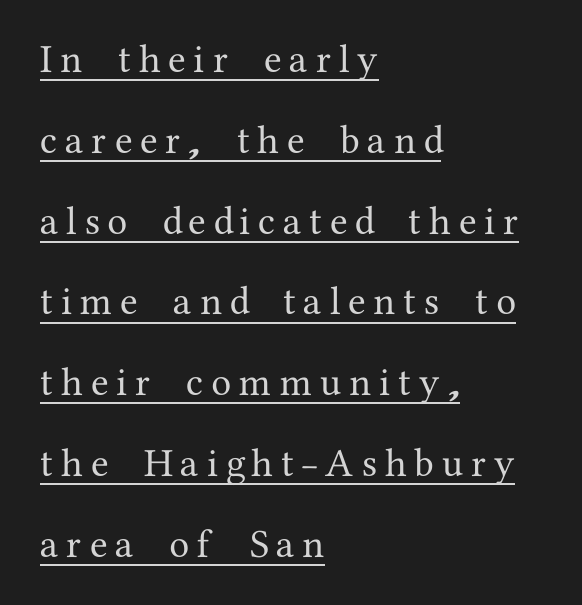
This sample uses a serif face. Notice how a bar underscores the lettering throughout. Whoever set this chose breathing room over compactness in the vertical rhythm. The rendering uses natural spacing where letterforms have individual widths. Style check: upright. Layout note: lines flush left.
